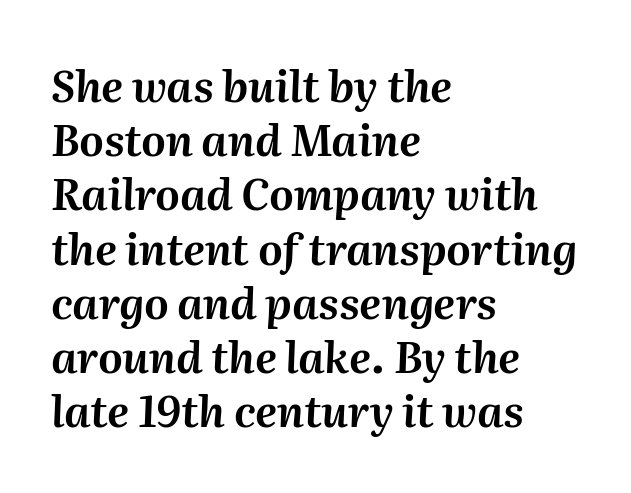
Q: Is the text italic (slanted)? A: Yes, it leans right by about 2 degrees.
Q: Is the text underlined? A: No.
Q: How is the paragraph aligned? A: Left-aligned.
Q: Is the spacing between letters normal or unusually wide? A: Normal.
Q: Is the spacing between lines tight, normal or loose? A: Normal.
Q: Width (condensed, normal, or wide)? A: Normal.
Q: Stroke contrast? A: Medium.
Q: x-height? A: Medium.
Q: Monospaced? A: No.
